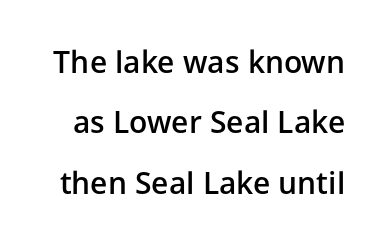
{"serif": "no", "italic": "no", "bold": "semi", "weight": "semibold", "width": "normal", "stroke_contrast": "low", "x_height": "medium", "monospaced": "no", "underline": "no", "line_spacing": "loose", "line_spacing_ratio": 2.01, "letter_spacing": "normal", "letter_spacing_em": 0.0, "glyph_px": 30}
